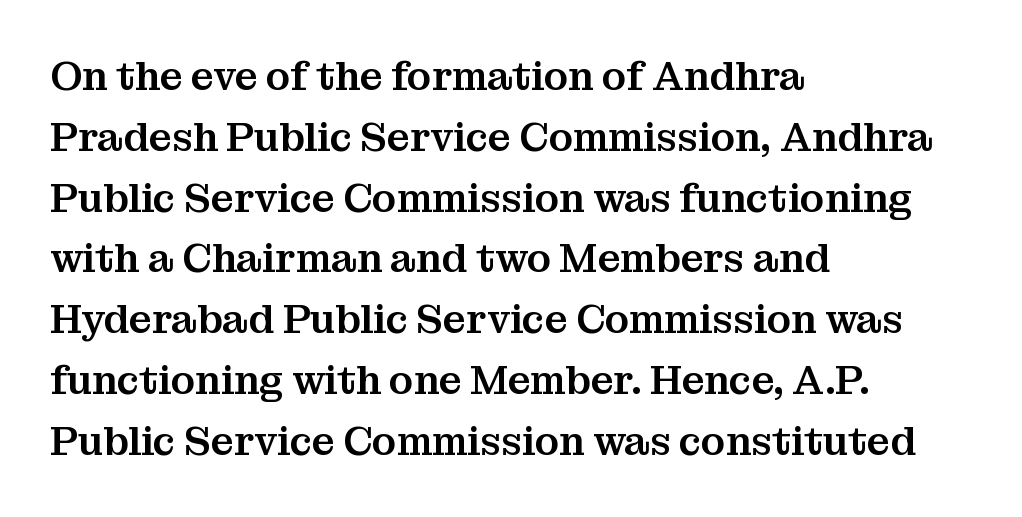
Q: Is the text italic (slanted)? A: No, it is upright.
Q: Is the typeface a serif or a sans-serif typeface? A: Serif.
Q: Is the text underlined? A: No.
Q: How is the paragraph aligned? A: Left-aligned.
Q: Is the spacing between letters normal or unusually wide? A: Normal.
Q: Is the spacing between lines tight, normal or loose? A: Normal.
Q: Width (condensed, normal, or wide)? A: Normal.
Q: Stroke contrast? A: Medium.
Q: x-height? A: Medium.
Q: Monospaced? A: No.
